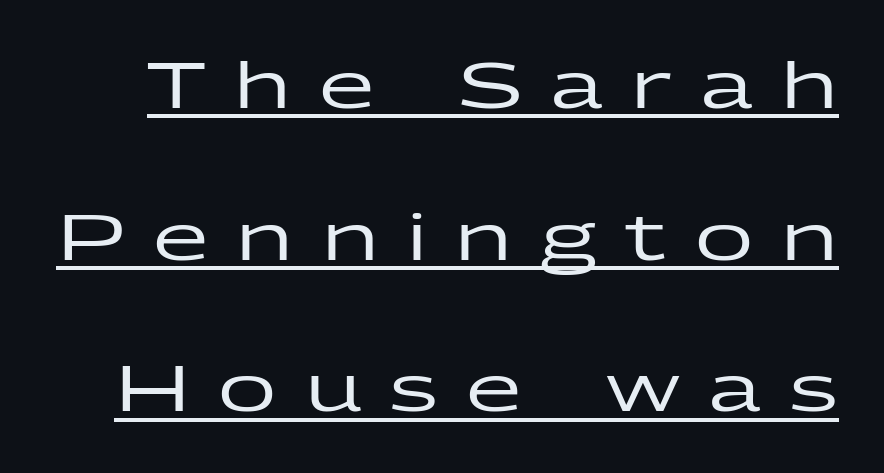
The image shows 64 px wide sans-serif type, upright; set loose line spacing (2.37x), unusually wide letter spacing (+0.44 em), underlined; low stroke contrast and a medium x-height.
